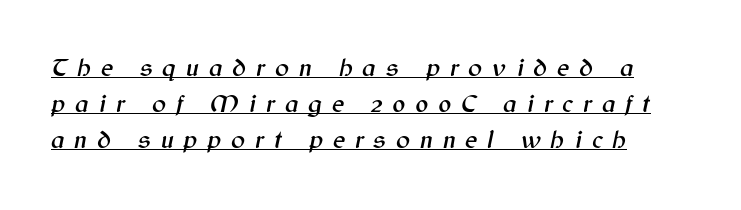
Between one letter and the next there's a generous, obvious gap. Quick note: italic. A continuous stroke trails under the words, as in a hyperlink. Each new line begins a customary step beneath the previous one.
